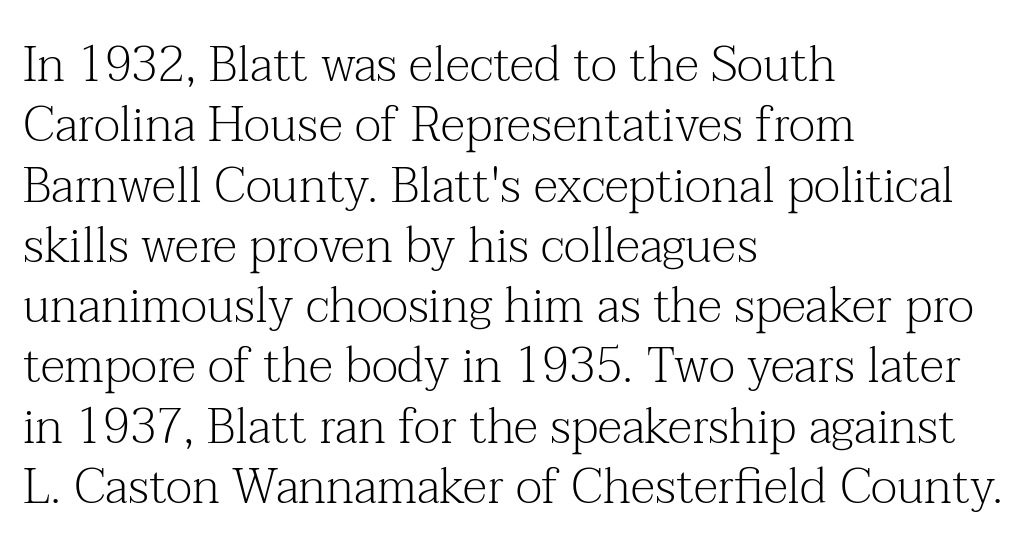
Proportional: the letters do not fall into vertical columns. The lines are quadded left. If you drew a line through each stem, it would be perfectly vertical. This is serif lettering, the kind often seen in printed books. The rendering keeps characters at their native spacing.
